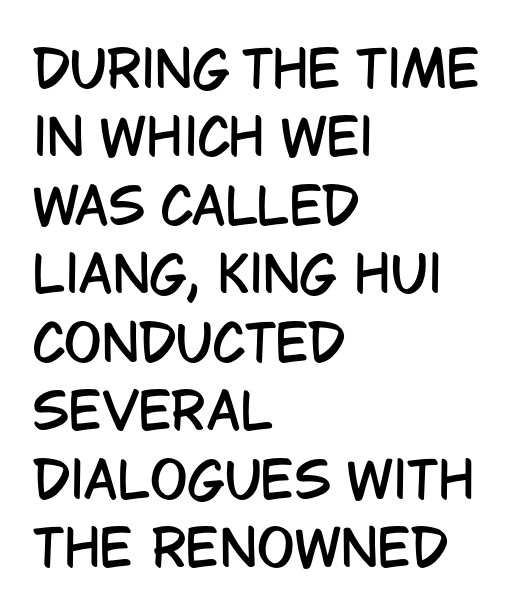
{"serif": "no", "italic": "no", "width": "condensed", "stroke_contrast": "low", "x_height": "large", "monospaced": "no", "underline": "no", "align": "left", "line_spacing": "normal", "line_spacing_ratio": 1.37, "letter_spacing": "normal", "letter_spacing_em": 0.0, "glyph_px": 50}
